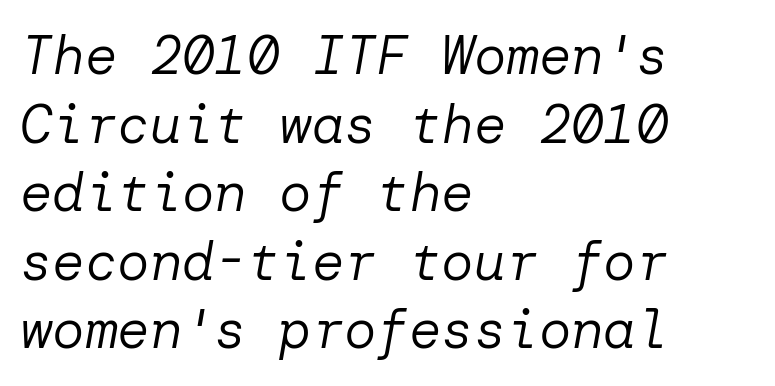
Q: Is the text bold? A: No.
Q: Is the text italic (slanted)? A: Yes, it leans right by about 10 degrees.
Q: Is the text underlined? A: No.
Q: How is the paragraph aligned? A: Left-aligned.
Q: Is the spacing between letters normal or unusually wide? A: Normal.
Q: Is the spacing between lines tight, normal or loose? A: Normal.
Q: Width (condensed, normal, or wide)? A: Normal.
Q: Stroke contrast? A: Low.
Q: x-height? A: Medium.
